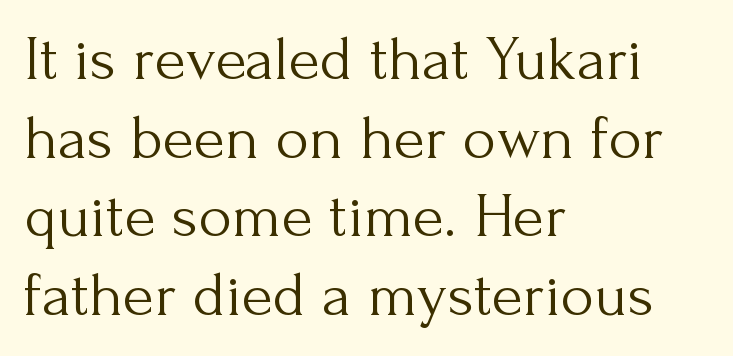
Q: Is the text bold? A: No.
Q: Is the text italic (slanted)? A: No, it is upright.
Q: Is the typeface a serif or a sans-serif typeface? A: Serif.
Q: Is the text underlined? A: No.
Q: How is the paragraph aligned? A: Left-aligned.
Q: Is the spacing between letters normal or unusually wide? A: Normal.
Q: Width (condensed, normal, or wide)? A: Normal.
Q: Stroke contrast? A: Medium.
Q: x-height? A: Small.
Q: Monospaced? A: No.
